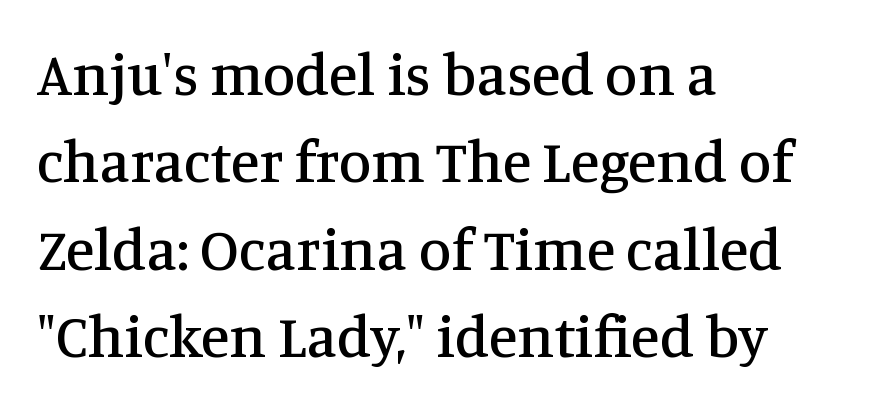
Q: Is the text italic (slanted)? A: No, it is upright.
Q: Is the typeface a serif or a sans-serif typeface? A: Serif.
Q: Is the text underlined? A: No.
Q: How is the paragraph aligned? A: Left-aligned.
Q: Is the spacing between letters normal or unusually wide? A: Normal.
Q: Is the spacing between lines tight, normal or loose? A: Normal.
Q: Width (condensed, normal, or wide)? A: Normal.
Q: Stroke contrast? A: Medium.
Q: x-height? A: Large.
Q: Monospaced? A: No.
